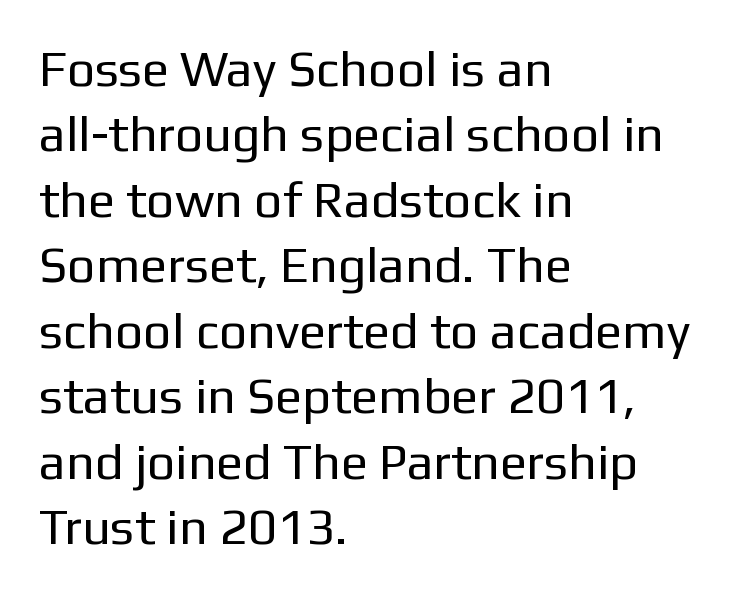
Q: Is the text bold? A: No.
Q: Is the text italic (slanted)? A: No, it is upright.
Q: Is the typeface a serif or a sans-serif typeface? A: Sans-serif.
Q: Is the text underlined? A: No.
Q: How is the paragraph aligned? A: Left-aligned.
Q: Is the spacing between letters normal or unusually wide? A: Normal.
Q: Is the spacing between lines tight, normal or loose? A: Normal.
Q: Width (condensed, normal, or wide)? A: Normal.
Q: Stroke contrast? A: Low.
Q: x-height? A: Medium.
Q: Monospaced? A: No.
